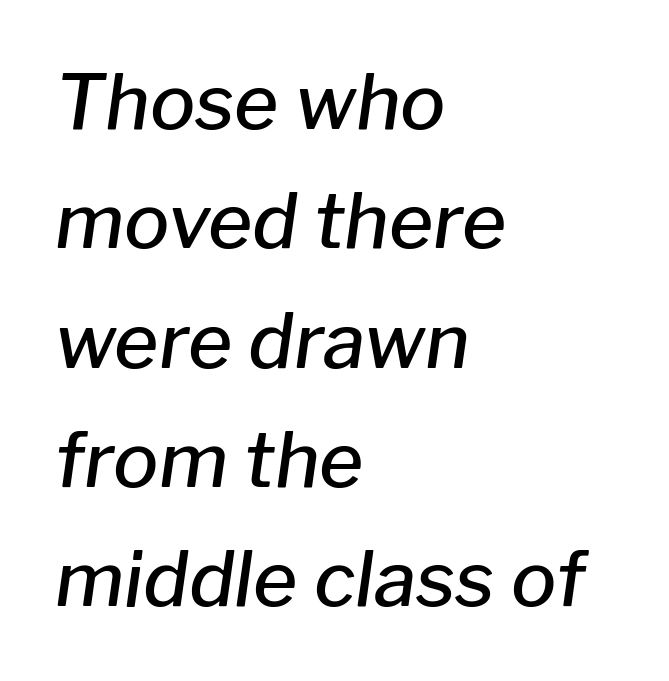
Q: Is the text bold? A: Semi-bold.
Q: Is the text italic (slanted)? A: Yes, it leans right by about 8 degrees.
Q: Is the text underlined? A: No.
Q: How is the paragraph aligned? A: Left-aligned.
Q: Is the spacing between letters normal or unusually wide? A: Normal.
Q: Is the spacing between lines tight, normal or loose? A: Normal.
Q: Width (condensed, normal, or wide)? A: Normal.
Q: Stroke contrast? A: Low.
Q: x-height? A: Medium.
Q: Monospaced? A: No.
